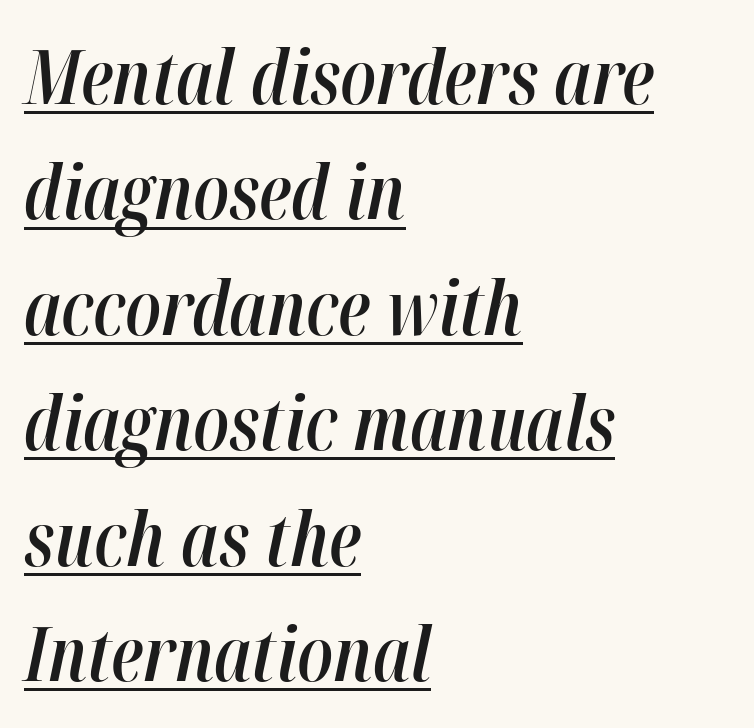
{"italic": "yes", "lean": "right", "slant_degrees": 12, "bold": "semi", "weight": "semibold", "width": "condensed", "stroke_contrast": "high", "x_height": "medium", "monospaced": "no", "underline": "yes", "align": "left", "line_spacing": "normal", "line_spacing_ratio": 1.56, "letter_spacing": "normal", "letter_spacing_em": 0.0, "glyph_px": 74}
